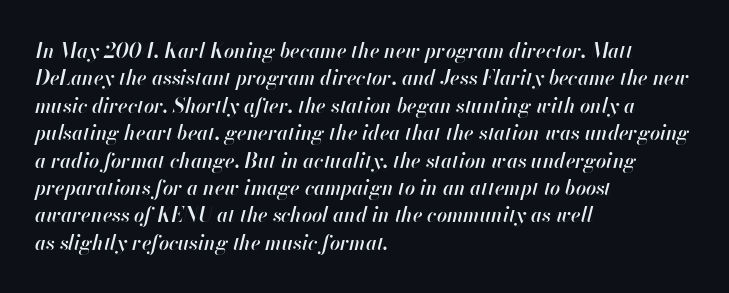
The image shows 20 px text type, italic (leaning right); set left-aligned, normal line spacing (1.37x), normal letter spacing, not underlined.
